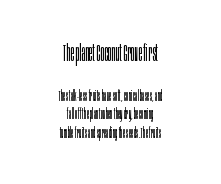
{"italic": "no", "bold": "no", "underline": "no", "align": "center", "line_spacing_ratio": 1.23, "letter_spacing": "normal", "letter_spacing_em": 0.0, "larger_block": "first", "size_ratio": 1.53, "glyph_px": 23}
